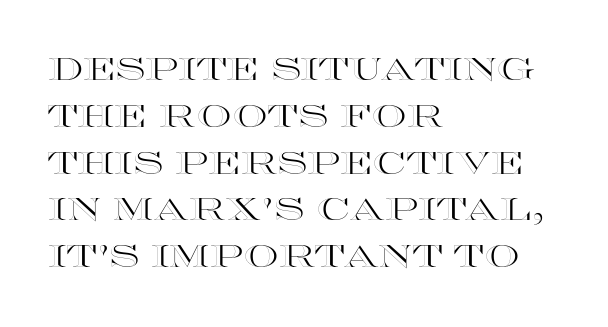
Q: Is the text italic (slanted)? A: No, it is upright.
Q: Is the text underlined? A: No.
Q: How is the paragraph aligned? A: Left-aligned.
Q: Is the spacing between letters normal or unusually wide? A: Normal.
Q: Is the spacing between lines tight, normal or loose? A: Normal.
Q: Width (condensed, normal, or wide)? A: Wide.
Q: x-height? A: Large.
Q: Monospaced? A: No.
